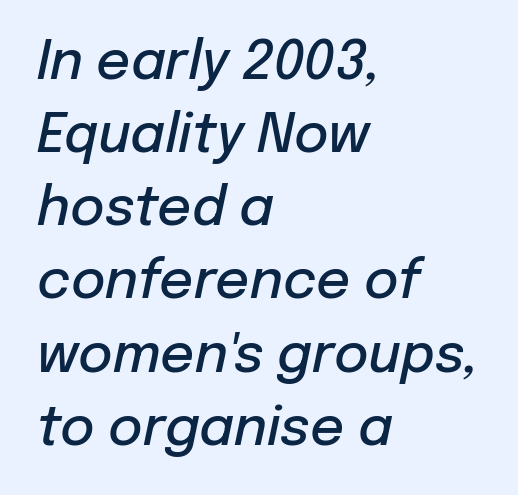
{"italic": "yes", "lean": "right", "slant_degrees": 12, "bold": "semi", "weight": "semibold", "width": "normal", "stroke_contrast": "low", "x_height": "medium", "monospaced": "no", "underline": "no", "align": "left", "line_spacing": "normal", "line_spacing_ratio": 1.38, "letter_spacing": "normal", "letter_spacing_em": 0.0, "glyph_px": 53}
